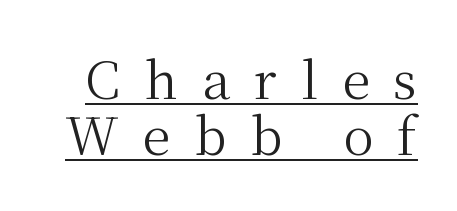
{"serif": "yes", "italic": "no", "bold": "no", "weight": "regular", "width": "normal", "stroke_contrast": "medium", "x_height": "medium", "monospaced": "no", "underline": "yes", "line_spacing": "tight", "line_spacing_ratio": 1.1, "letter_spacing": "wide", "letter_spacing_em": 0.47, "glyph_px": 51}
